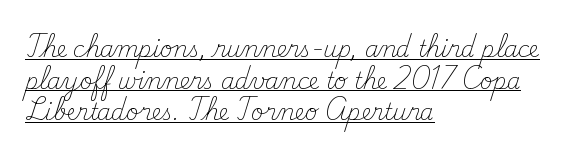
The image shows 22 px text type; set left-aligned, normal line spacing (1.44x), normal letter spacing, underlined.
